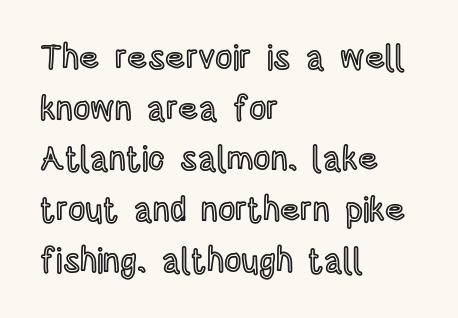
The rendering uses a moderate line-height, typical for paragraphs. The passage shown is typed in a proportional face where columns would drift. Alignment: flush left. The zone under the glyphs is completely vacant. Standard letterfit; no display-style spreading of the glyphs. A roman cut, with each character standing at attention.
